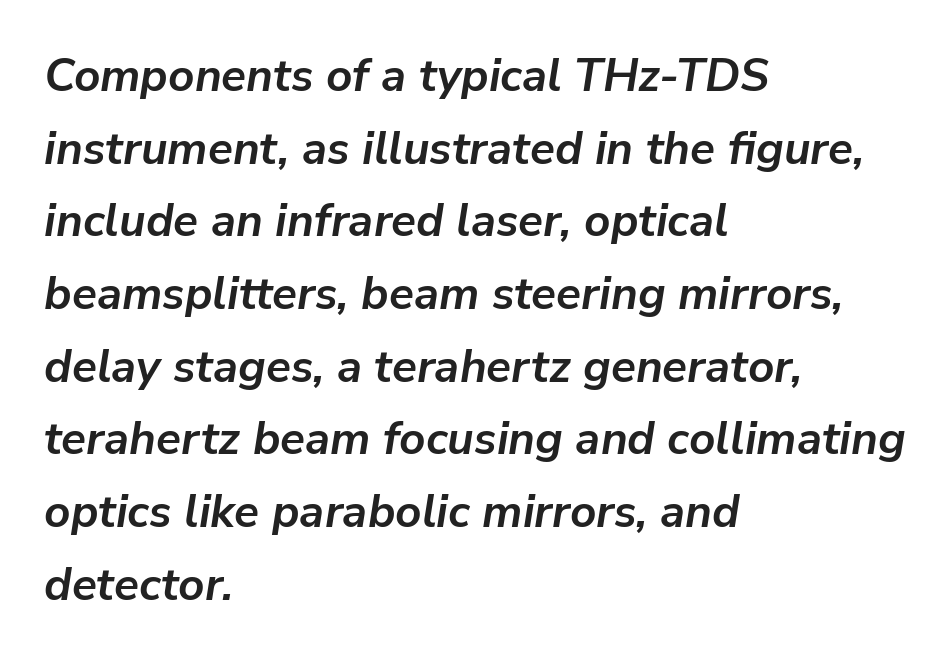
Q: Is the text bold? A: Yes.
Q: Is the text italic (slanted)? A: Yes, it leans right by about 9 degrees.
Q: Is the text underlined? A: No.
Q: How is the paragraph aligned? A: Left-aligned.
Q: Is the spacing between letters normal or unusually wide? A: Normal.
Q: Is the spacing between lines tight, normal or loose? A: Normal.
Q: Width (condensed, normal, or wide)? A: Normal.
Q: Stroke contrast? A: Low.
Q: x-height? A: Medium.
Q: Monospaced? A: No.
